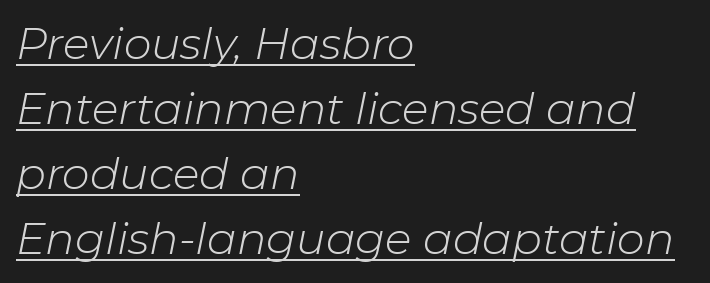
{"italic": "yes", "lean": "right", "slant_degrees": 11, "bold": "no", "weight": "light", "width": "normal", "stroke_contrast": "low", "x_height": "medium", "monospaced": "no", "underline": "yes", "align": "left", "line_spacing": "normal", "line_spacing_ratio": 1.48, "letter_spacing": "normal", "letter_spacing_em": 0.0, "glyph_px": 44}
